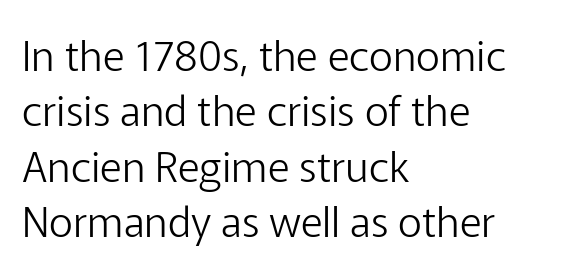
Rendered with straight, roman letterforms. The lines sit at an ordinary, default distance from one another. No word sits above an underline. Compared with typical body copy, the letter spacing here is the same. The weight tops out at a normal text grade.
